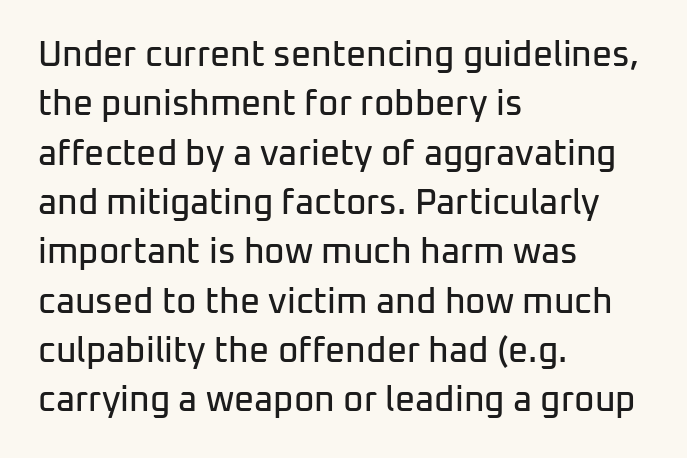
{"serif": "no", "italic": "no", "width": "normal", "stroke_contrast": "low", "x_height": "medium", "monospaced": "no", "underline": "no", "align": "left", "line_spacing": "normal", "line_spacing_ratio": 1.41, "letter_spacing": "normal", "letter_spacing_em": 0.0, "glyph_px": 35}
